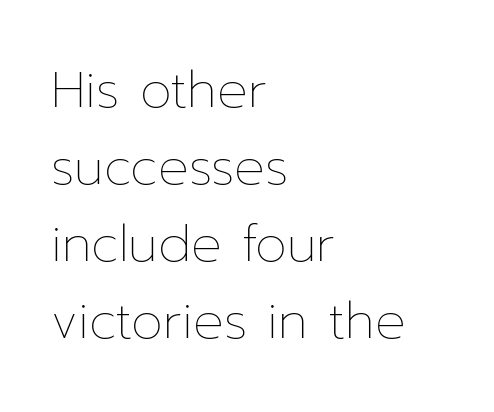
Stem width sits at or under what a default text font uses. Is there any slant? The stems are plumb. Character widths vary here, with narrow letters taking less room than wide ones. If you drew a ruler down the left edge, every line would touch it.
